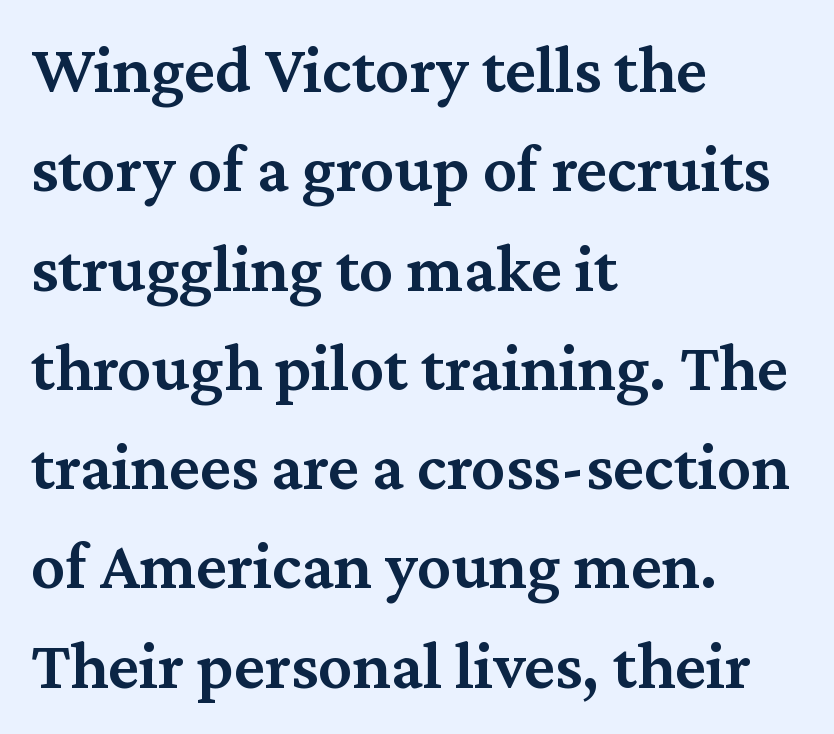
Q: Is the text bold? A: Semi-bold.
Q: Is the text italic (slanted)? A: No, it is upright.
Q: Is the typeface a serif or a sans-serif typeface? A: Serif.
Q: Is the text underlined? A: No.
Q: How is the paragraph aligned? A: Left-aligned.
Q: Is the spacing between letters normal or unusually wide? A: Normal.
Q: Is the spacing between lines tight, normal or loose? A: Normal.
Q: Width (condensed, normal, or wide)? A: Normal.
Q: Stroke contrast? A: Medium.
Q: x-height? A: Medium.
Q: Monospaced? A: No.
